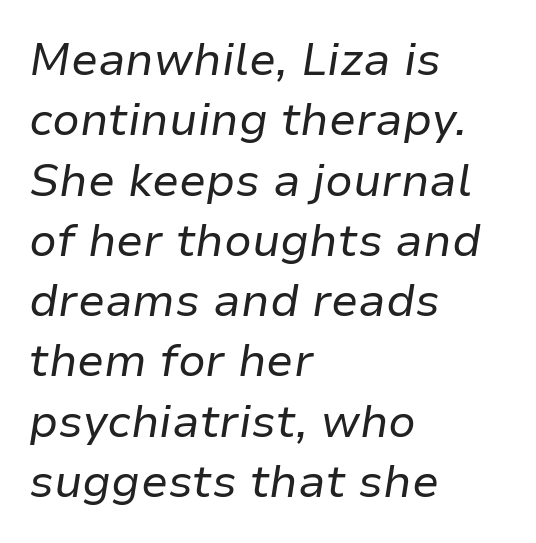
{"italic": "yes", "lean": "right", "slant_degrees": 9, "bold": "no", "weight": "regular", "width": "normal", "stroke_contrast": "low", "x_height": "medium", "monospaced": "no", "underline": "no", "align": "left", "line_spacing": "normal", "line_spacing_ratio": 1.34, "letter_spacing": "normal", "letter_spacing_em": 0.0, "glyph_px": 45}
